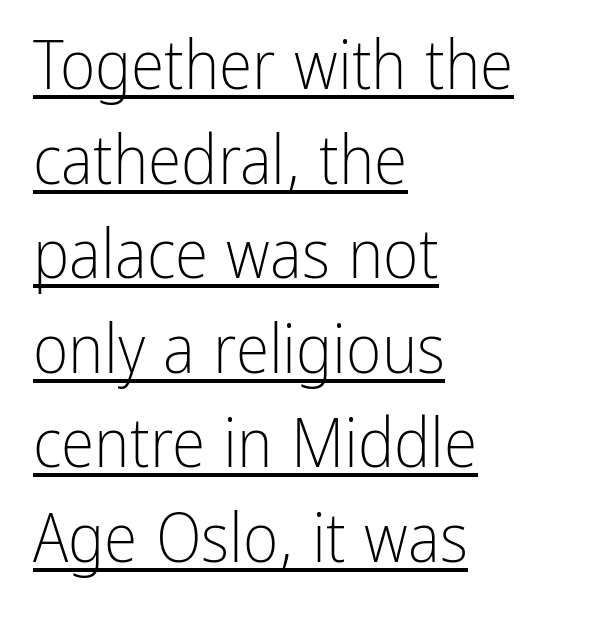
{"serif": "no", "italic": "no", "bold": "no", "weight": "light", "width": "condensed", "stroke_contrast": "low", "x_height": "medium", "monospaced": "no", "underline": "yes", "align": "left", "line_spacing": "normal", "line_spacing_ratio": 1.39, "letter_spacing": "normal", "letter_spacing_em": 0.0, "glyph_px": 68}
